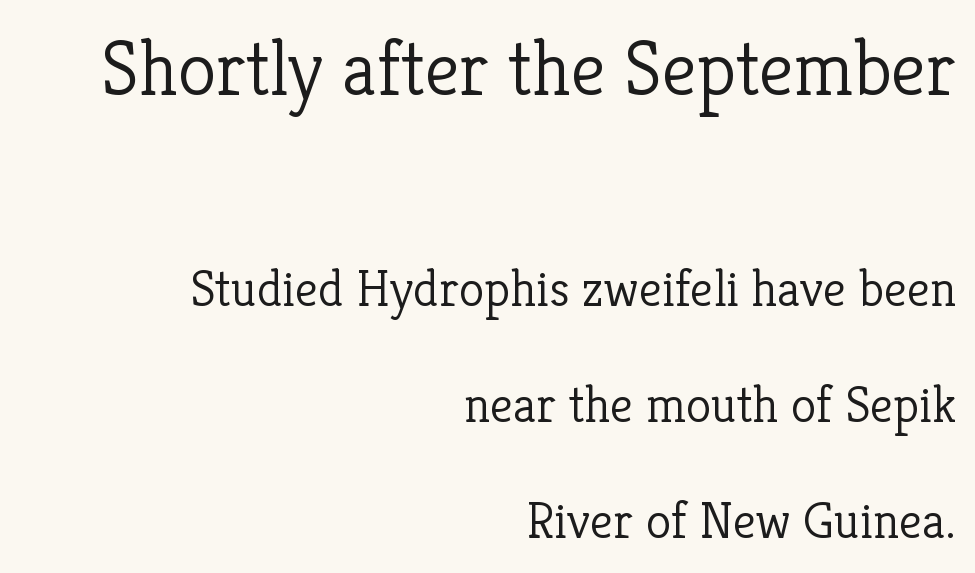
{"serif": "yes", "italic": "no", "bold": "no", "weight": "light", "width": "normal", "stroke_contrast": "low", "x_height": "medium", "monospaced": "no", "underline": "no", "align": "right", "line_spacing": "loose", "line_spacing_ratio": 2.23, "letter_spacing": "normal", "letter_spacing_em": 0.0, "larger_block": "first", "size_ratio": 1.5, "glyph_px": 78}
